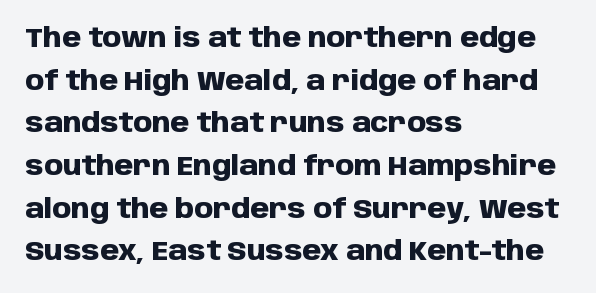
Q: Is the text bold? A: Yes.
Q: Is the text italic (slanted)? A: No, it is upright.
Q: Is the text underlined? A: No.
Q: How is the paragraph aligned? A: Left-aligned.
Q: Is the spacing between letters normal or unusually wide? A: Normal.
Q: Is the spacing between lines tight, normal or loose? A: Normal.
